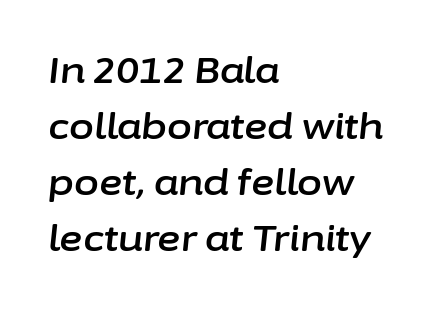
{"italic": "yes", "lean": "right", "slant_degrees": 6, "width": "normal", "stroke_contrast": "low", "x_height": "medium", "monospaced": "no", "underline": "no", "align": "left", "line_spacing": "normal", "line_spacing_ratio": 1.56, "letter_spacing": "normal", "letter_spacing_em": 0.0, "glyph_px": 36}
